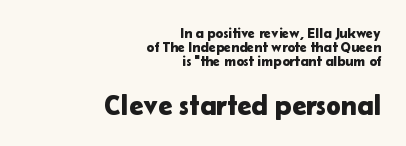
{"serif": "no", "italic": "no", "width": "normal", "stroke_contrast": "low", "x_height": "medium", "monospaced": "no", "underline": "no", "align": "right", "line_spacing": "tight", "line_spacing_ratio": 0.99, "letter_spacing": "normal", "letter_spacing_em": 0.0, "larger_block": "second", "size_ratio": 2.0, "glyph_px": 28}
